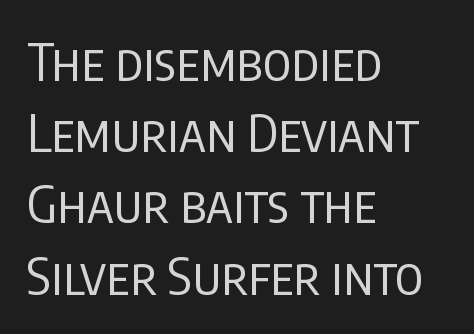
The letters stand upright; this is a roman face. Each letter's strokes conclude bluntly, with no projecting serifs. The rendering keeps characters at their native spacing. Here the designer chose a conventional face with non-uniform glyph widths. Stem width sits at or under what a default text font uses. Typeset ragged right — the left edge is the straight one.
